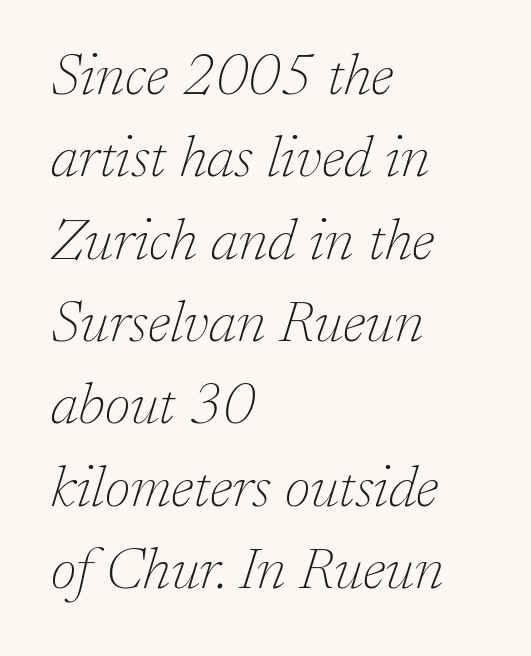
Stems here are at most as thick as an everyday book face. The area under the type is left untouched. Visually the block forms a straight wall on the left and a jagged coastline on the right. Caption: standard tracking, unaltered.
